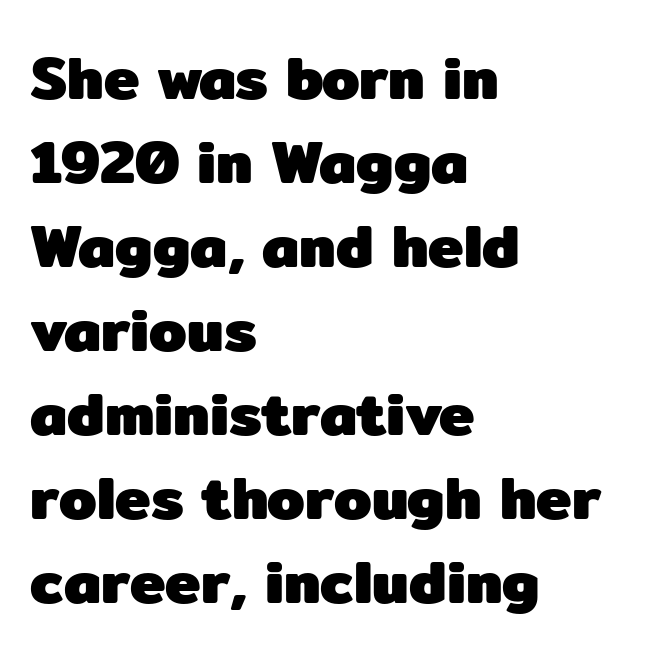
{"serif": "no", "italic": "no", "bold": "yes", "weight": "heavy", "width": "normal", "stroke_contrast": "low", "x_height": "medium", "monospaced": "no", "underline": "no", "align": "left", "line_spacing": "normal", "line_spacing_ratio": 1.4, "letter_spacing": "normal", "letter_spacing_em": 0.0, "glyph_px": 60}
